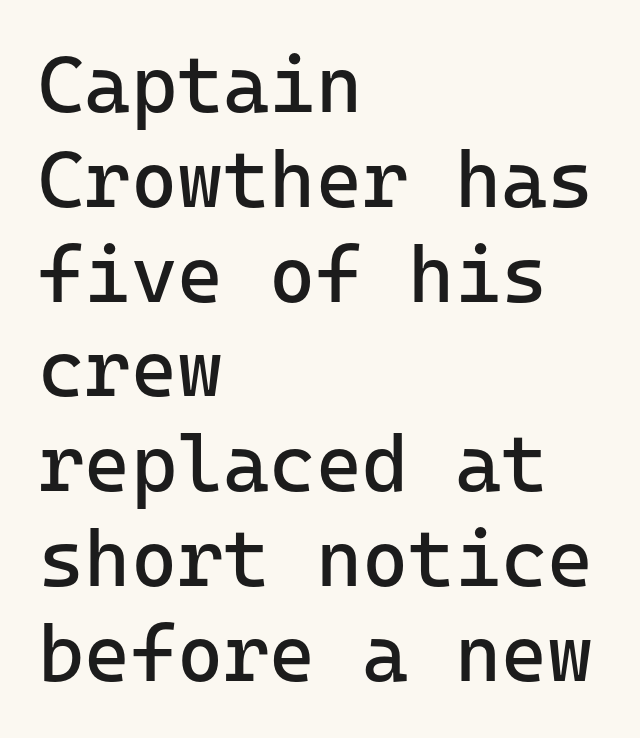
The image shows 79 px regular-weight sans-serif type, upright, monospaced; set left-aligned, line spacing 1.2x, normal letter spacing, not underlined; low stroke contrast and a medium x-height.
